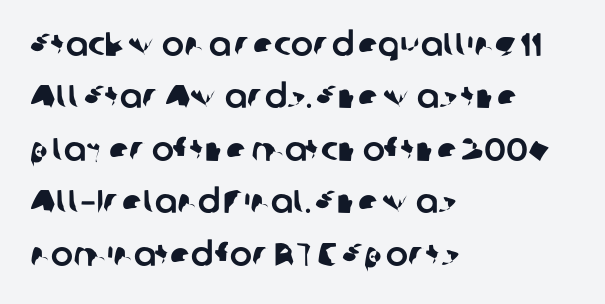
{"serif": "no", "width": "normal", "stroke_contrast": "low", "x_height": "medium", "monospaced": "no", "underline": "no", "align": "left", "line_spacing": "normal", "line_spacing_ratio": 1.59, "letter_spacing": "normal", "letter_spacing_em": 0.0, "glyph_px": 33}
